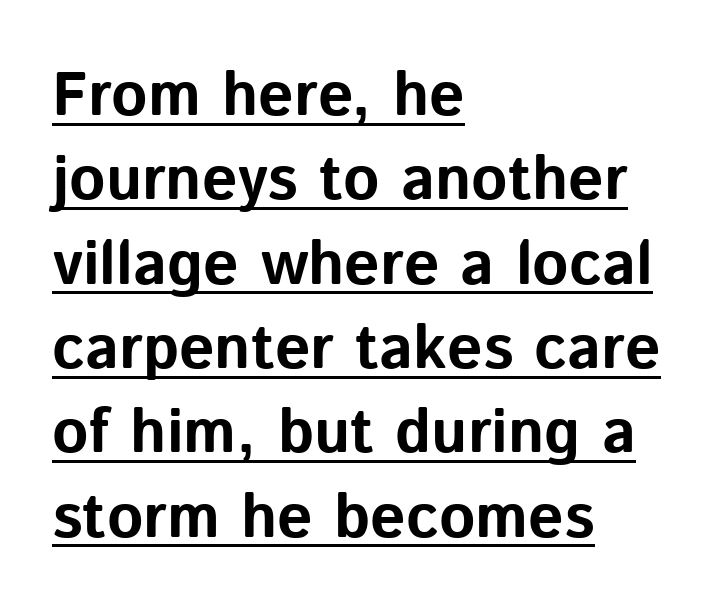
{"serif": "no", "italic": "no", "bold": "yes", "weight": "bold", "width": "normal", "stroke_contrast": "low", "x_height": "medium", "monospaced": "no", "underline": "yes", "align": "left", "line_spacing": "normal", "line_spacing_ratio": 1.36, "letter_spacing": "normal", "letter_spacing_em": 0.0, "glyph_px": 62}
